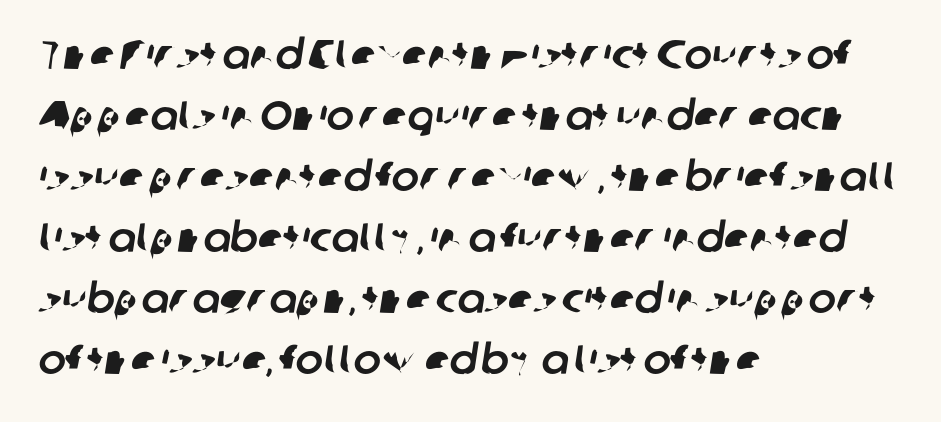
The image shows 41 px sans-serif type; set left-aligned, normal line spacing (1.49x), normal letter spacing, not underlined; low stroke contrast and a medium x-height.
